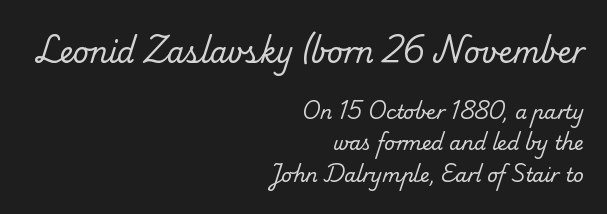
A typesetter would call this zero additional tracking. The passage shown is typed in a proportional face where columns would drift. The paragraph shown leans on its right margin. What's the leading like? Ordinary, nothing unusual.
